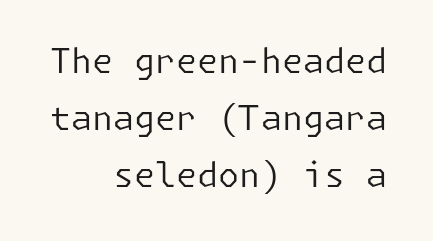
The image shows 34 px regular-weight sans-serif type, upright; set right-aligned, normal line spacing (1.67x), normal letter spacing, not underlined; low stroke contrast and a medium x-height.
